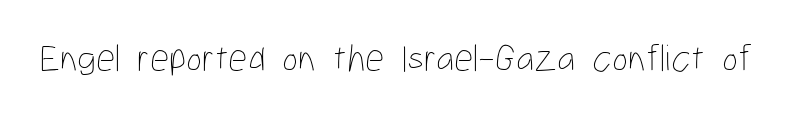
The image shows 38 px thin, condensed type, upright; set normal letter spacing, not underlined; low stroke contrast and a medium x-height.
